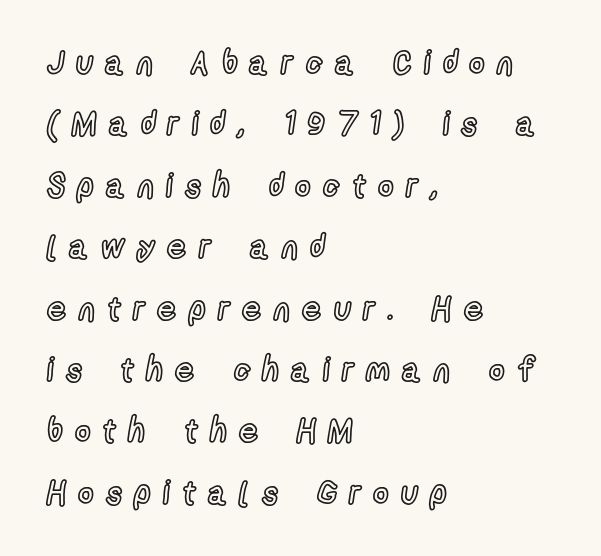
The passage shown is not underscored anywhere. The rendering anchors every line to the left-hand side. How are the letters spaced? Widely, with obvious added tracking. The rendering uses natural spacing where letterforms have individual widths.
